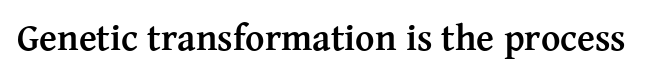
{"serif": "yes", "italic": "no", "bold": "yes", "weight": "semibold", "width": "normal", "stroke_contrast": "medium", "x_height": "medium", "monospaced": "no", "underline": "no", "letter_spacing": "normal", "letter_spacing_em": 0.0, "glyph_px": 37}
